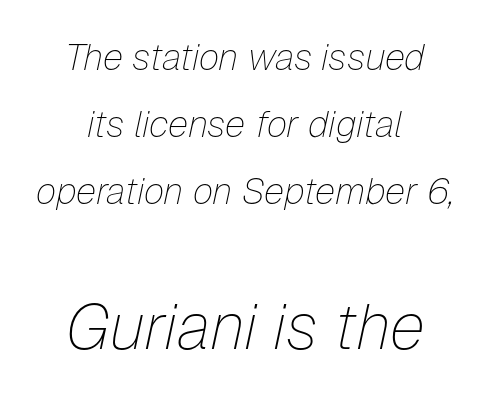
{"italic": "yes", "lean": "right", "slant_degrees": 12, "bold": "no", "weight": "thin", "width": "normal", "stroke_contrast": "low", "x_height": "medium", "monospaced": "no", "underline": "no", "align": "center", "line_spacing_ratio": 1.81, "letter_spacing": "normal", "letter_spacing_em": 0.0, "larger_block": "second", "size_ratio": 1.73, "glyph_px": 64}
